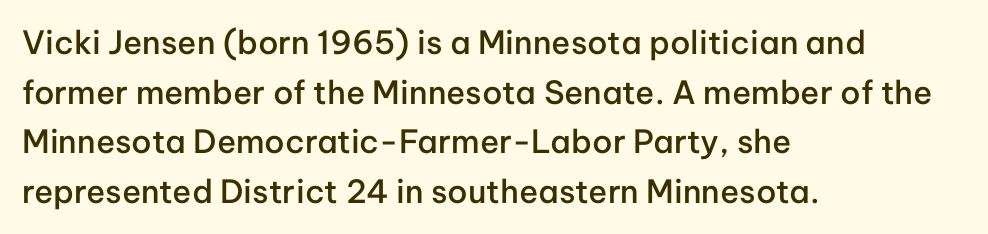
The typography opts for an upright posture over an oblique one. What weight is shown? A semibold, between regular and bold. The face used here is a sans, in the tradition of grotesques and geometrics. Interline gaps are of average width in this sample. Spacing verdict: proportional, widths tailored to each character.
